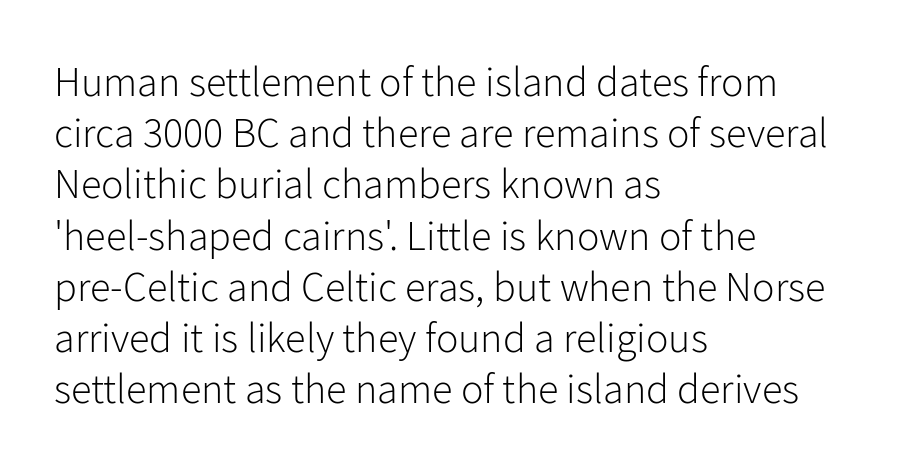
Rule under the text: the space is simply empty. This sample has the flowing, uneven cadence of proportional lettering. Teacher's note: observe the even left margin — that is flush-left alignment. Upright lettering throughout. What kind of face is this? One without serifs — a sans.
